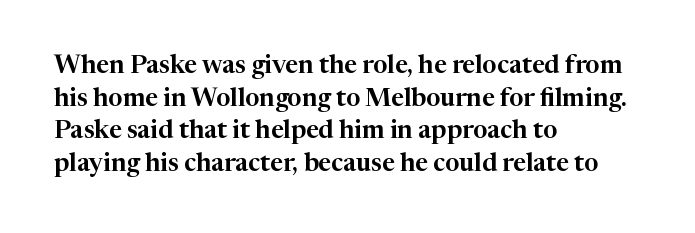
Q: Is the text italic (slanted)? A: No, it is upright.
Q: Is the text underlined? A: No.
Q: How is the paragraph aligned? A: Left-aligned.
Q: Is the spacing between letters normal or unusually wide? A: Normal.
Q: Is the spacing between lines tight, normal or loose? A: Normal.
